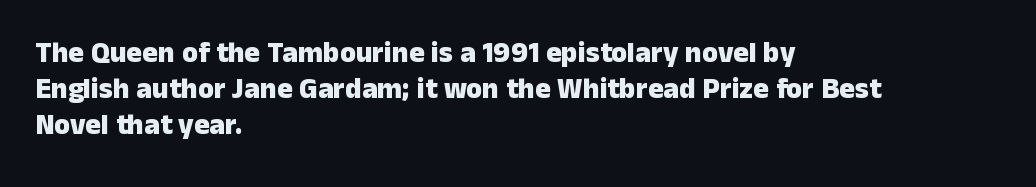
{"serif": "no", "italic": "no", "bold": "yes", "weight": "heavy", "width": "normal", "stroke_contrast": "low", "x_height": "medium", "monospaced": "no", "underline": "no", "align": "left", "line_spacing_ratio": 1.24, "letter_spacing": "normal", "letter_spacing_em": 0.0, "glyph_px": 29}
